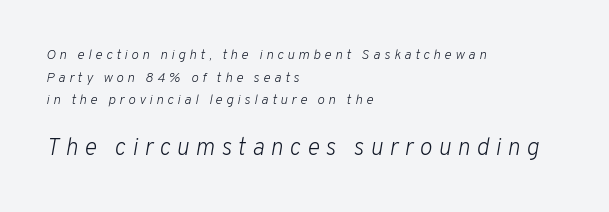
The passage shown has open, widely tracked lettering throughout. Plain, unruled lines of type. You get the small type first, then a jump to larger type. The typesetter chose a ragged-right arrangement here.
